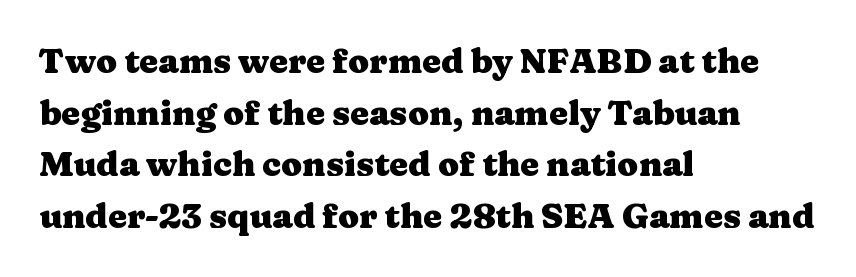
Q: Is the text bold? A: Yes.
Q: Is the text italic (slanted)? A: No, it is upright.
Q: Is the typeface a serif or a sans-serif typeface? A: Serif.
Q: Is the text underlined? A: No.
Q: How is the paragraph aligned? A: Left-aligned.
Q: Is the spacing between letters normal or unusually wide? A: Normal.
Q: Is the spacing between lines tight, normal or loose? A: Normal.
Q: Width (condensed, normal, or wide)? A: Wide.
Q: Stroke contrast? A: Medium.
Q: x-height? A: Medium.
Q: Monospaced? A: No.
